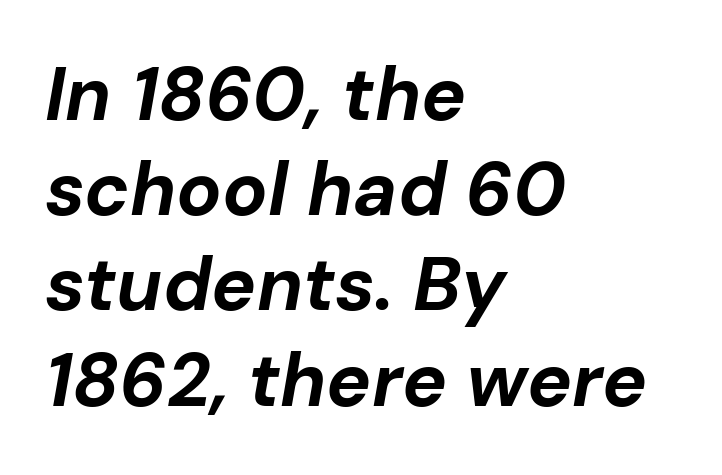
The image shows 75 px bold type, italic (leaning right); set left-aligned, normal line spacing (1.27x), normal letter spacing, not underlined; low stroke contrast and a medium x-height.
